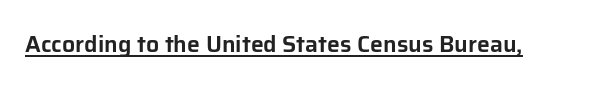
{"italic": "no", "underline": "yes", "letter_spacing": "normal", "letter_spacing_em": 0.0, "glyph_px": 23}
